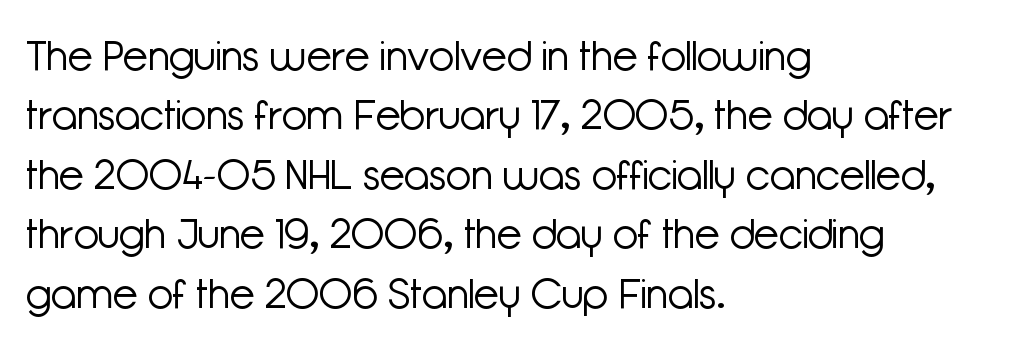
The foot of each line stays bare and open. Notice how the passage keeps a crisp vertical edge on the left only. The strokes are not fattened; the text isn't bold. This is sans-serif lettering, the kind often seen on screens and signage. The rendering uses natural spacing where letterforms have individual widths. The passage shown stacks its lines at a standard gap.
